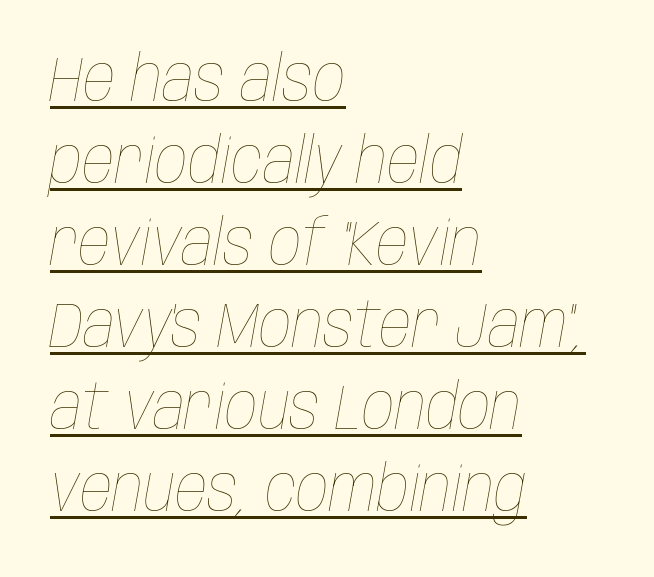
{"italic": "yes", "lean": "right", "slant_degrees": 10, "bold": "no", "weight": "thin", "width": "condensed", "stroke_contrast": "low", "x_height": "large", "monospaced": "no", "underline": "yes", "align": "left", "line_spacing": "normal", "line_spacing_ratio": 1.28, "letter_spacing": "normal", "letter_spacing_em": 0.0, "glyph_px": 64}
